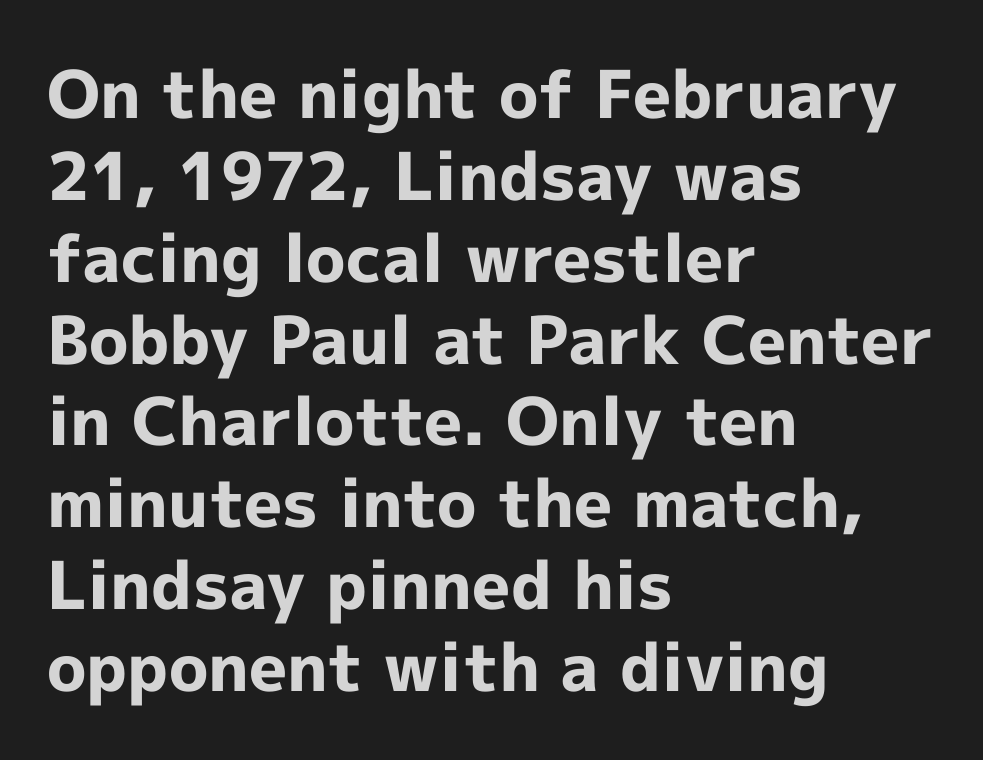
Q: Is the text bold? A: Yes.
Q: Is the text italic (slanted)? A: No, it is upright.
Q: Is the typeface a serif or a sans-serif typeface? A: Sans-serif.
Q: Is the text underlined? A: No.
Q: How is the paragraph aligned? A: Left-aligned.
Q: Is the spacing between letters normal or unusually wide? A: Normal.
Q: Width (condensed, normal, or wide)? A: Normal.
Q: x-height? A: Medium.
Q: Monospaced? A: No.
